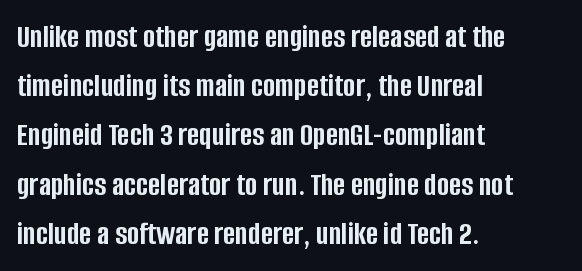
The image shows 33 px semibold, condensed sans-serif type, upright; set left-aligned, normal line spacing (1.49x), normal letter spacing, not underlined; low stroke contrast and a large x-height.
